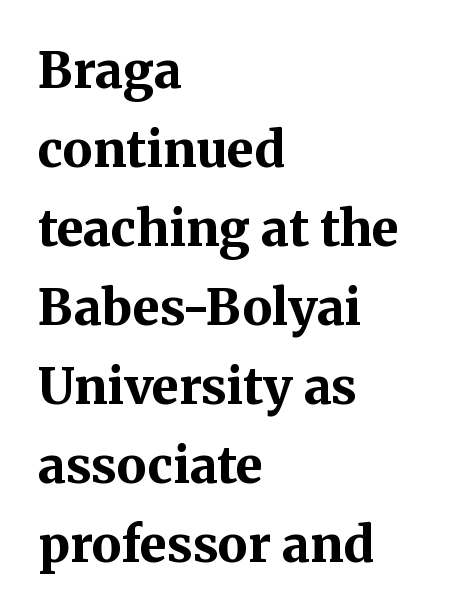
Q: Is the text bold? A: Yes.
Q: Is the text italic (slanted)? A: No, it is upright.
Q: Is the typeface a serif or a sans-serif typeface? A: Serif.
Q: Is the text underlined? A: No.
Q: How is the paragraph aligned? A: Left-aligned.
Q: Is the spacing between letters normal or unusually wide? A: Normal.
Q: Is the spacing between lines tight, normal or loose? A: Normal.
Q: Width (condensed, normal, or wide)? A: Normal.
Q: Stroke contrast? A: Medium.
Q: x-height? A: Medium.
Q: Monospaced? A: No.
